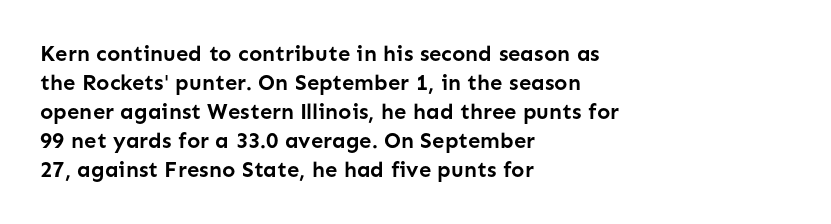
{"italic": "no", "bold": "yes", "underline": "no", "align": "left", "line_spacing": "normal", "line_spacing_ratio": 1.32, "letter_spacing": "normal", "letter_spacing_em": 0.0, "glyph_px": 22}
